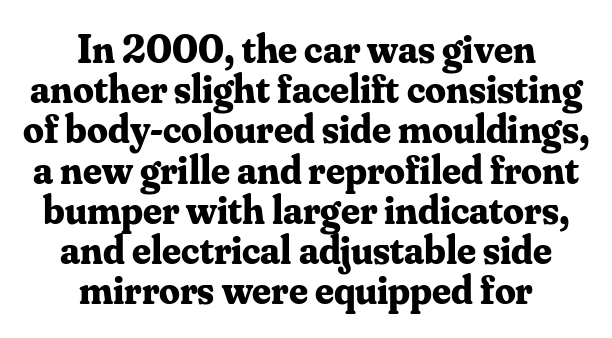
{"serif": "yes", "italic": "no", "bold": "yes", "weight": "bold", "width": "normal", "stroke_contrast": "medium", "x_height": "small", "monospaced": "no", "underline": "no", "align": "center", "line_spacing": "tight", "line_spacing_ratio": 0.98, "letter_spacing": "normal", "letter_spacing_em": 0.0, "glyph_px": 41}
